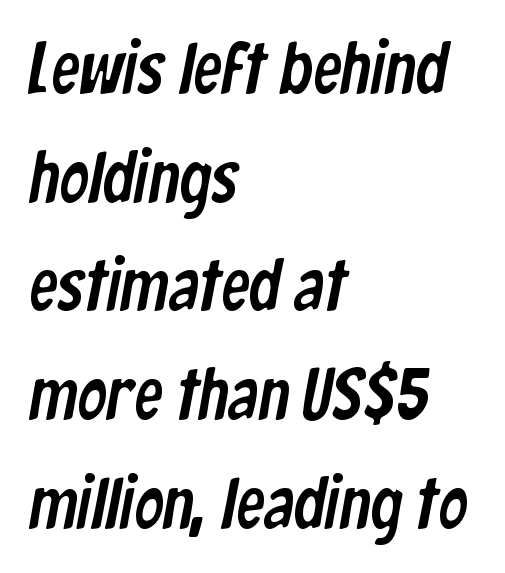
Varying glyph widths throughout — classic text-font behaviour. A bare baseline throughout the passage. Are there feet on the stems? There aren't — it's a sans. This block has exactly the height ordinary leading produces. Line starts are locked; line ends wander. Is the letter spacing exaggerated? No — it looks like the ordinary default.
